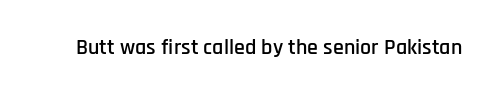
Tall strokes in this sample are plumb rather than angled. Short note: letters normally spaced. Lines of text with bare space underneath.
